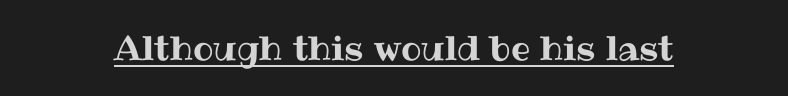
Q: Is the text italic (slanted)? A: No, it is upright.
Q: Is the text underlined? A: Yes.
Q: Is the spacing between letters normal or unusually wide? A: Normal.
Q: Width (condensed, normal, or wide)? A: Normal.
Q: Stroke contrast? A: Medium.
Q: x-height? A: Medium.
Q: Monospaced? A: No.
